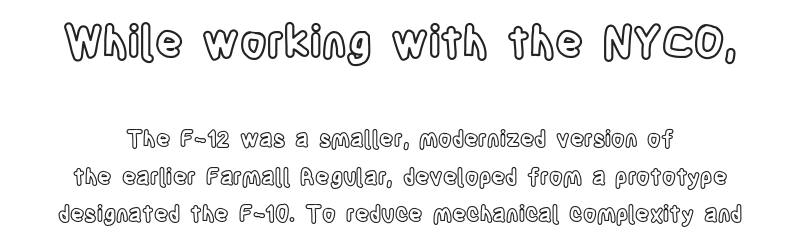
Q: Is the text italic (slanted)? A: No, it is upright.
Q: Is the text underlined? A: No.
Q: Is the spacing between letters normal or unusually wide? A: Normal.
Q: Is the spacing between lines tight, normal or loose? A: Normal.
Q: Which block of text is set in a larger size, the first (top) or the second (bottom)? A: The first (top) one.
Q: Width (condensed, normal, or wide)? A: Condensed.
Q: x-height? A: Large.
Q: Monospaced? A: No.
